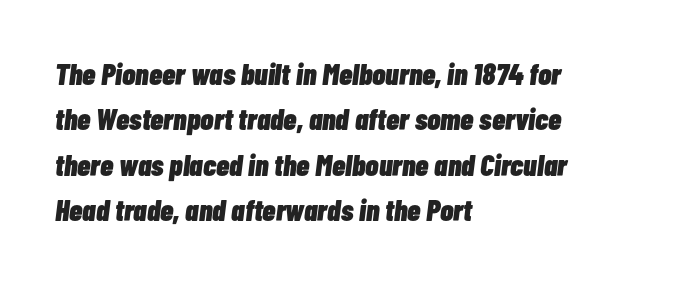
{"italic": "yes", "lean": "right", "slant_degrees": 7, "bold": "yes", "weight": "heavy", "width": "condensed", "stroke_contrast": "low", "x_height": "medium", "monospaced": "no", "underline": "no", "align": "left", "line_spacing": "normal", "line_spacing_ratio": 1.51, "letter_spacing": "normal", "letter_spacing_em": 0.0, "glyph_px": 30}
